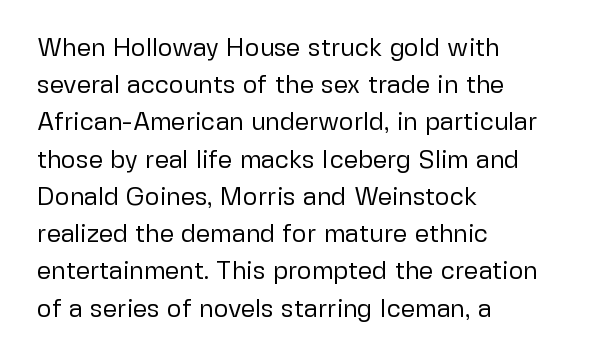
Q: Is the text bold? A: No.
Q: Is the text italic (slanted)? A: No, it is upright.
Q: Is the text underlined? A: No.
Q: How is the paragraph aligned? A: Left-aligned.
Q: Is the spacing between letters normal or unusually wide? A: Normal.
Q: Is the spacing between lines tight, normal or loose? A: Normal.
